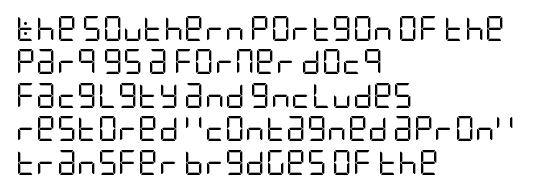
Notice how the stems are strictly vertical — no italics here. Clear beneath every line of the passage. Compared with typical paragraphs, the rows here are spaced about the same. The letters look calm and open, with moderate or lighter stems. Spacing between characters is what you'd get straight out of the box.
